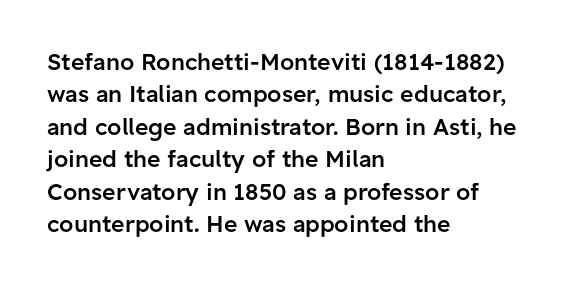
Compared with typical body copy, the letter spacing here is the same. The ragged edge is on the right, which tells us the setting is flush left. The line-height multiplier appears to be the usual default. Is the type bold? Partly — it's a semibold, heavier than regular but not fully bold. Style check: upright.
